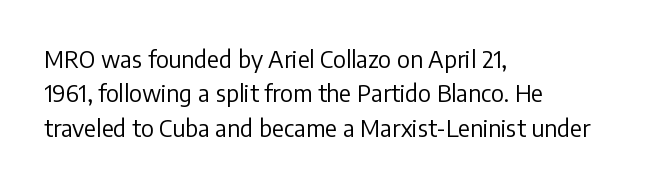
{"italic": "no", "bold": "no", "underline": "no", "align": "left", "line_spacing": "normal", "line_spacing_ratio": 1.5, "letter_spacing": "normal", "letter_spacing_em": 0.0, "glyph_px": 23}
